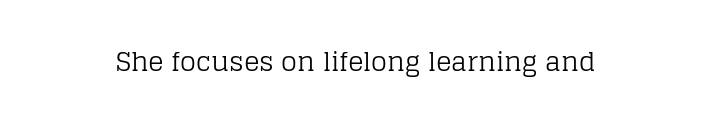
The image shows 26 px text type, upright; set normal letter spacing, not underlined.
